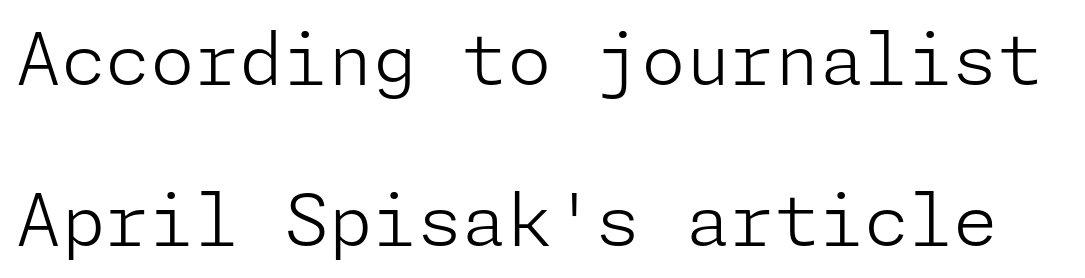
No heavy texture on the line: the type isn't bold. Lines of text with bare space underneath. Between one letter and the next there's only the usual sliver of space. Serif or sans? Sans — the stroke terminals are bare.
